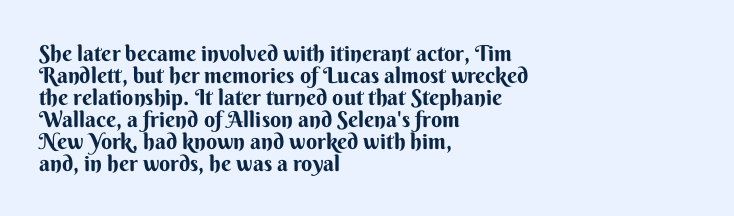
Q: Is the text bold? A: Yes.
Q: Is the text italic (slanted)? A: No, it is upright.
Q: Is the text underlined? A: No.
Q: How is the paragraph aligned? A: Left-aligned.
Q: Is the spacing between letters normal or unusually wide? A: Normal.
Q: Is the spacing between lines tight, normal or loose? A: Tight.
